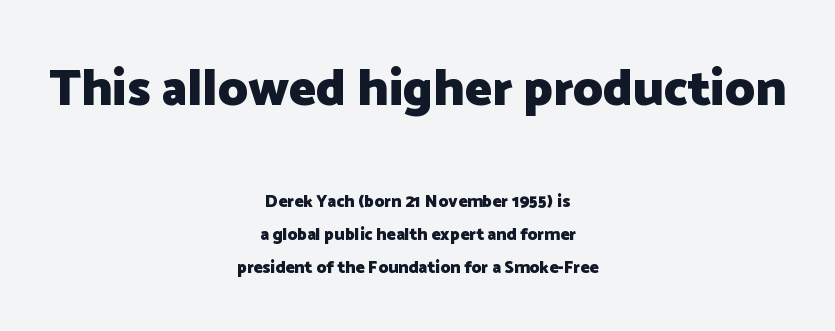
{"serif": "no", "italic": "no", "bold": "yes", "weight": "heavy", "width": "normal", "stroke_contrast": "low", "x_height": "medium", "monospaced": "no", "underline": "no", "align": "center", "line_spacing": "loose", "line_spacing_ratio": 1.94, "letter_spacing": "normal", "letter_spacing_em": 0.0, "larger_block": "first", "size_ratio": 3.0, "glyph_px": 51}
